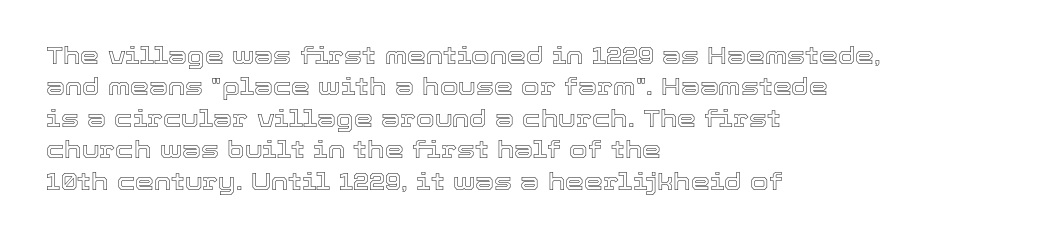
Here the glyphs are tracked normally, forming tight word shapes. Type without underlining. A roman cut, with each character standing at attention. A classic flush-left, rag-right setting is used for this passage.
